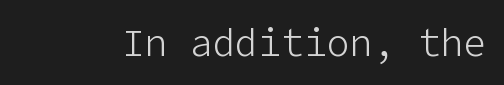
Q: Is the text bold? A: No.
Q: Is the text italic (slanted)? A: No, it is upright.
Q: Is the typeface a serif or a sans-serif typeface? A: Sans-serif.
Q: Is the text underlined? A: No.
Q: Is the spacing between letters normal or unusually wide? A: Normal.
Q: Width (condensed, normal, or wide)? A: Normal.
Q: Stroke contrast? A: Low.
Q: x-height? A: Medium.
